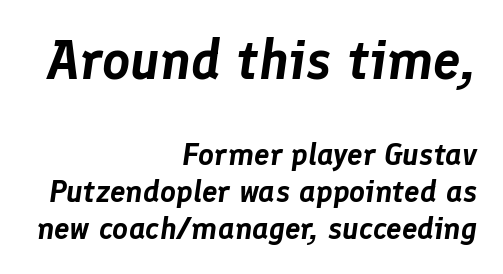
The image shows 55 px text type, italic (leaning right); set right-aligned, line spacing 1.19x, normal letter spacing, not underlined; the first (top) block is 1.77x larger; low stroke contrast and a medium x-height.
